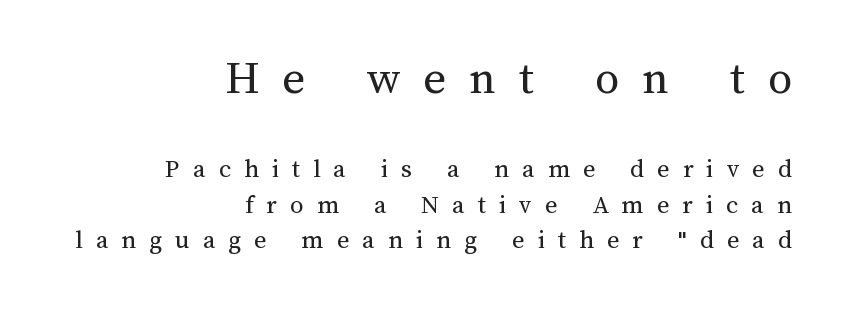
{"italic": "no", "bold": "no", "weight": "regular", "width": "normal", "stroke_contrast": "medium", "x_height": "medium", "monospaced": "no", "underline": "no", "align": "right", "line_spacing": "normal", "line_spacing_ratio": 1.31, "letter_spacing": "wide", "letter_spacing_em": 0.48, "larger_block": "first", "size_ratio": 1.78, "glyph_px": 48}
